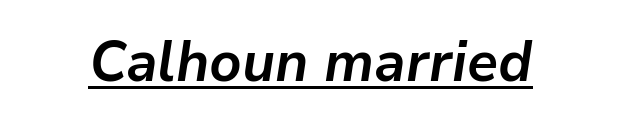
The image shows 57 px semibold type, italic (leaning right); set normal letter spacing, underlined; low stroke contrast and a medium x-height.
